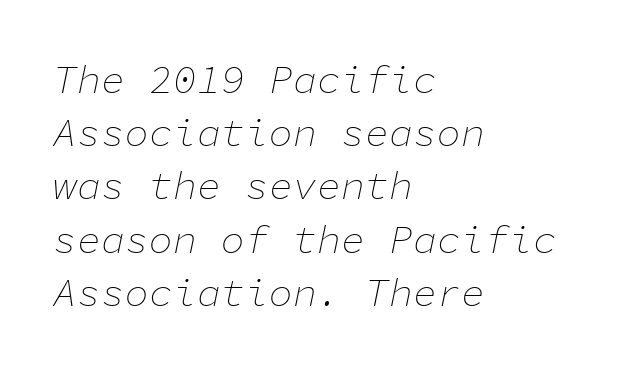
{"italic": "yes", "lean": "right", "slant_degrees": 11, "bold": "no", "weight": "thin", "width": "normal", "stroke_contrast": "low", "x_height": "medium", "monospaced": "yes", "underline": "no", "align": "left", "line_spacing": "normal", "line_spacing_ratio": 1.33, "letter_spacing": "normal", "letter_spacing_em": 0.0, "glyph_px": 40}
